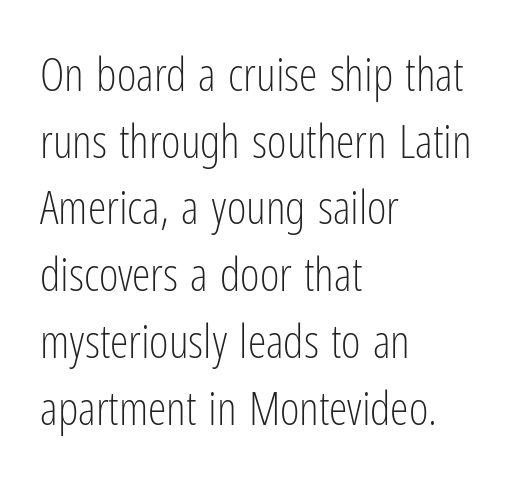
If you drew a ruler down the left edge, every line would touch it. The rows are spaced the way most documents space them. Nothing sits at the stroke ends, so this counts as sans-serif. The line texture is even and compact thanks to regular tracking. Rule under the text: the space is simply empty.
